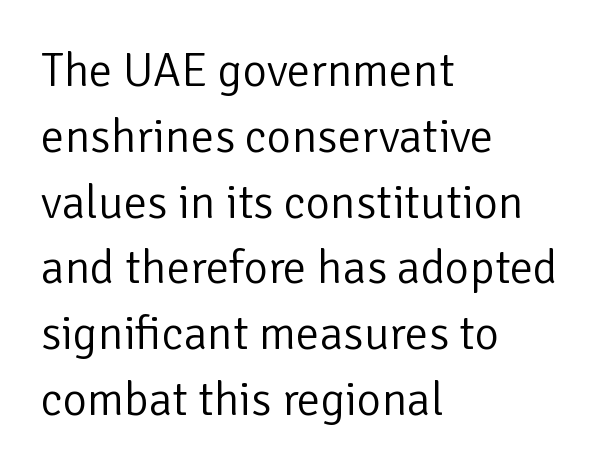
The image shows 47 px light sans-serif type, upright; set left-aligned, normal line spacing (1.4x), normal letter spacing, not underlined; low stroke contrast and a medium x-height.
